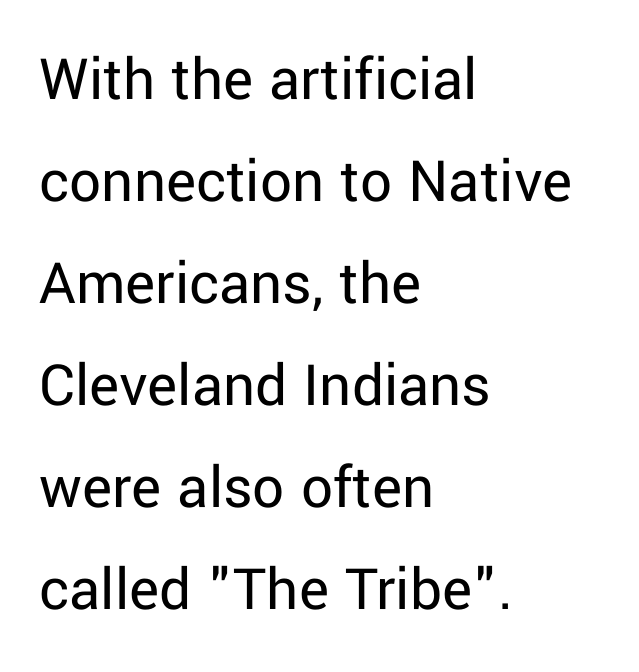
The image shows 63 px regular-weight sans-serif type, upright; set left-aligned, normal line spacing (1.62x), normal letter spacing, not underlined; low stroke contrast and a medium x-height.
